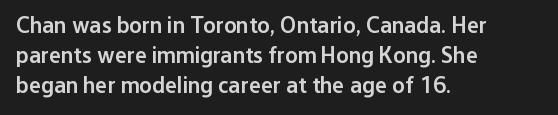
{"italic": "no", "bold": "semi", "underline": "no", "align": "left", "line_spacing": "normal", "line_spacing_ratio": 1.3, "letter_spacing": "normal", "letter_spacing_em": 0.0, "glyph_px": 23}
